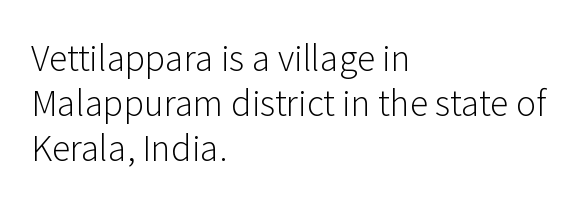
Q: Is the text bold? A: No.
Q: Is the text italic (slanted)? A: No, it is upright.
Q: Is the typeface a serif or a sans-serif typeface? A: Sans-serif.
Q: Is the text underlined? A: No.
Q: How is the paragraph aligned? A: Left-aligned.
Q: Is the spacing between letters normal or unusually wide? A: Normal.
Q: Is the spacing between lines tight, normal or loose? A: Normal.
Q: Width (condensed, normal, or wide)? A: Normal.
Q: Stroke contrast? A: Low.
Q: x-height? A: Medium.
Q: Monospaced? A: No.
